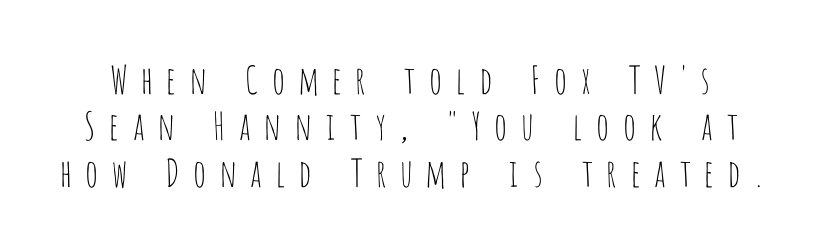
{"serif": "no", "italic": "no", "bold": "no", "weight": "thin", "width": "condensed", "stroke_contrast": "low", "x_height": "large", "monospaced": "no", "underline": "no", "line_spacing_ratio": 1.22, "letter_spacing": "wide", "letter_spacing_em": 0.31, "glyph_px": 38}
